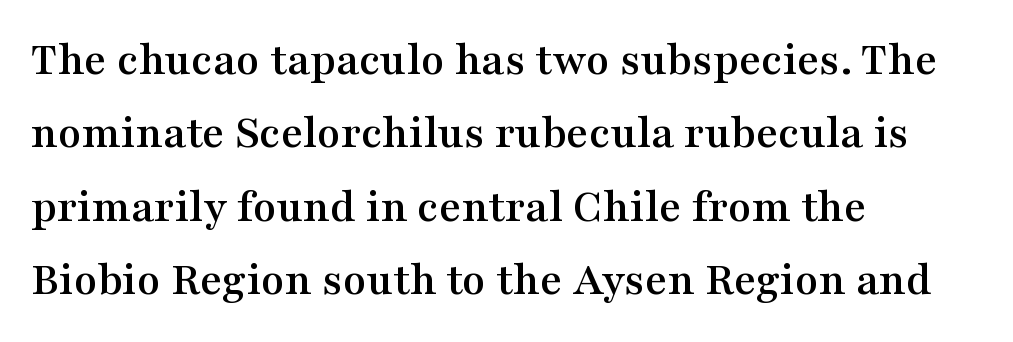
The image shows 48 px wide serif type, upright; set left-aligned, normal line spacing (1.53x), normal letter spacing, not underlined; medium stroke contrast and a medium x-height.
